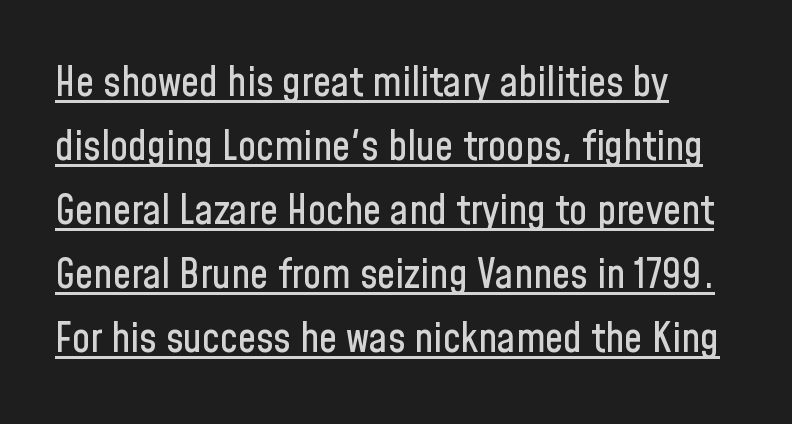
The image shows 41 px condensed sans-serif type, upright; set left-aligned, normal line spacing (1.56x), normal letter spacing, underlined; low stroke contrast and a medium x-height.
